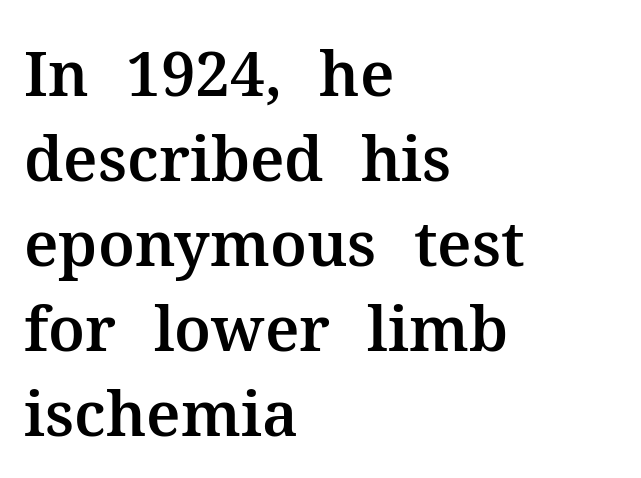
{"serif": "yes", "italic": "no", "width": "normal", "stroke_contrast": "medium", "x_height": "medium", "monospaced": "no", "underline": "no", "align": "left", "line_spacing": "normal", "line_spacing_ratio": 1.37, "letter_spacing": "normal", "letter_spacing_em": 0.0, "glyph_px": 62}
